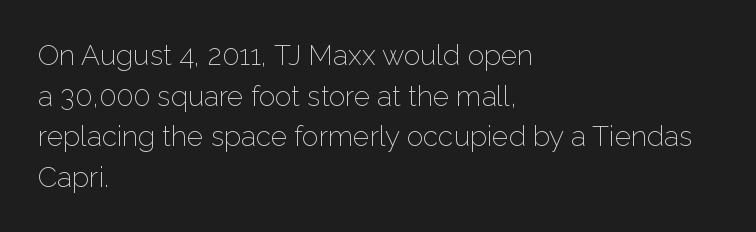
Q: Is the text bold? A: No.
Q: Is the text italic (slanted)? A: No, it is upright.
Q: Is the typeface a serif or a sans-serif typeface? A: Sans-serif.
Q: Is the text underlined? A: No.
Q: How is the paragraph aligned? A: Left-aligned.
Q: Is the spacing between letters normal or unusually wide? A: Normal.
Q: Is the spacing between lines tight, normal or loose? A: Normal.
Q: Width (condensed, normal, or wide)? A: Normal.
Q: Stroke contrast? A: Low.
Q: x-height? A: Medium.
Q: Monospaced? A: No.
